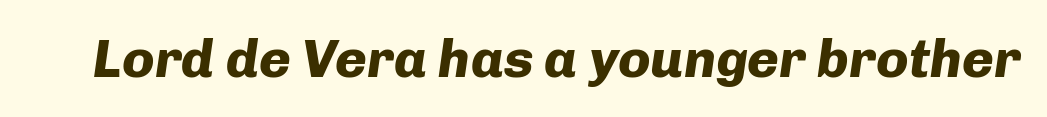
The image shows 54 px heavy type, italic (leaning right); set normal letter spacing, not underlined; low stroke contrast and a medium x-height.
